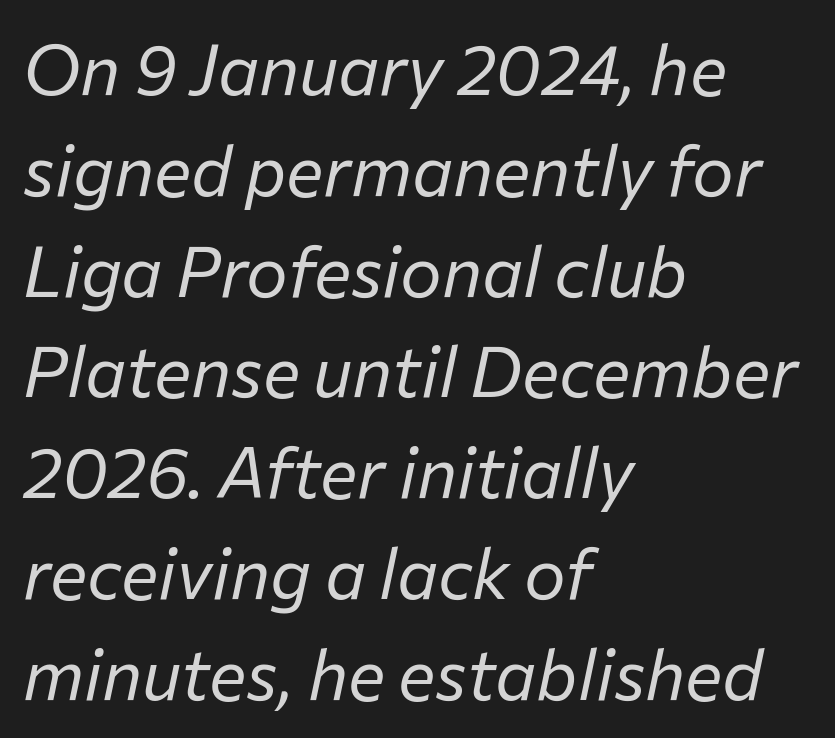
The image shows 70 px regular-weight type, italic (leaning right); set left-aligned, normal line spacing (1.44x), normal letter spacing, not underlined; low stroke contrast and a medium x-height.
